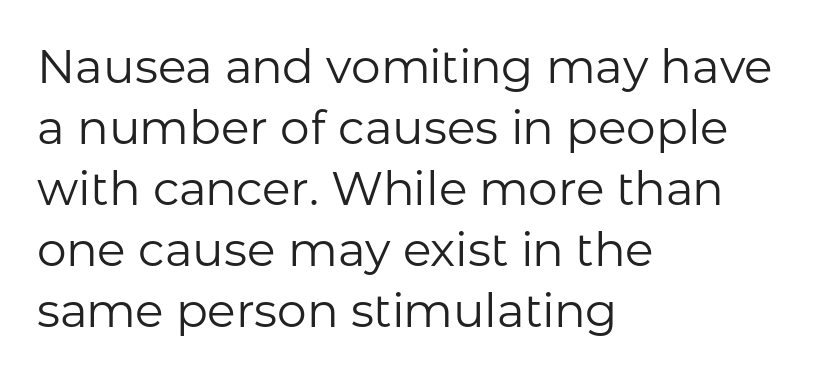
{"serif": "no", "italic": "no", "bold": "no", "weight": "regular", "width": "normal", "stroke_contrast": "low", "x_height": "medium", "monospaced": "no", "underline": "no", "align": "left", "line_spacing": "normal", "line_spacing_ratio": 1.3, "letter_spacing": "normal", "letter_spacing_em": 0.0, "glyph_px": 47}
